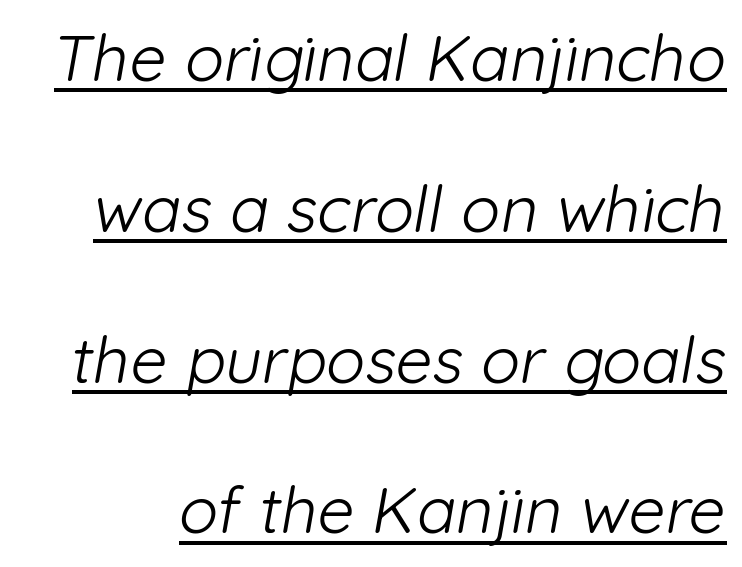
The image shows 65 px light sans-serif type; set loose line spacing (2.32x), normal letter spacing, underlined; low stroke contrast and a medium x-height.
